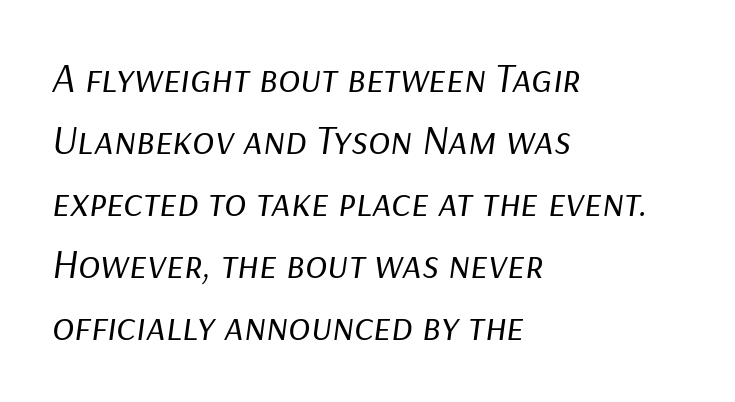
Q: Is the text bold? A: No.
Q: Is the text italic (slanted)? A: Yes, it leans right by about 9 degrees.
Q: Is the text underlined? A: No.
Q: How is the paragraph aligned? A: Left-aligned.
Q: Is the spacing between letters normal or unusually wide? A: Normal.
Q: Is the spacing between lines tight, normal or loose? A: Normal.
Q: Width (condensed, normal, or wide)? A: Normal.
Q: Stroke contrast? A: Low.
Q: x-height? A: Medium.
Q: Monospaced? A: No.
